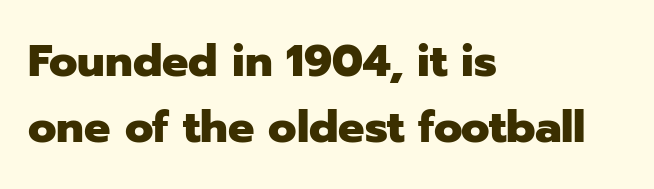
The image shows 44 px heavy sans-serif type, upright; set left-aligned, normal line spacing (1.49x), normal letter spacing, not underlined; low stroke contrast and a medium x-height.
